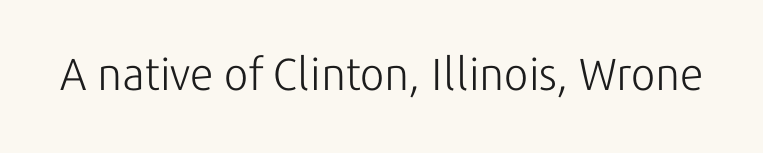
{"serif": "no", "italic": "no", "bold": "no", "weight": "light", "width": "normal", "stroke_contrast": "low", "x_height": "medium", "monospaced": "no", "underline": "no", "letter_spacing": "normal", "letter_spacing_em": 0.0, "glyph_px": 45}
